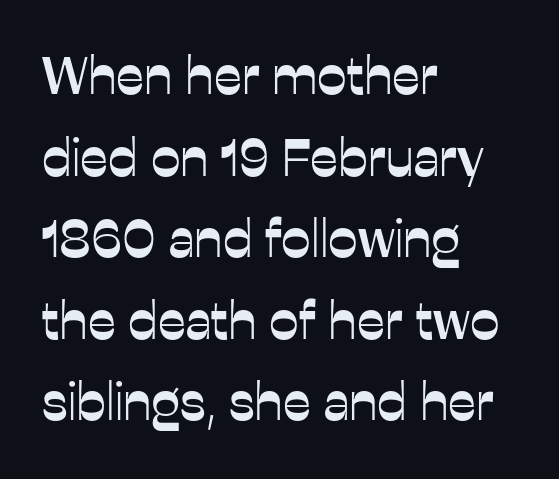
{"serif": "no", "italic": "no", "width": "normal", "stroke_contrast": "low", "x_height": "medium", "monospaced": "no", "underline": "no", "align": "left", "line_spacing": "normal", "line_spacing_ratio": 1.54, "letter_spacing": "normal", "letter_spacing_em": 0.0, "glyph_px": 53}
